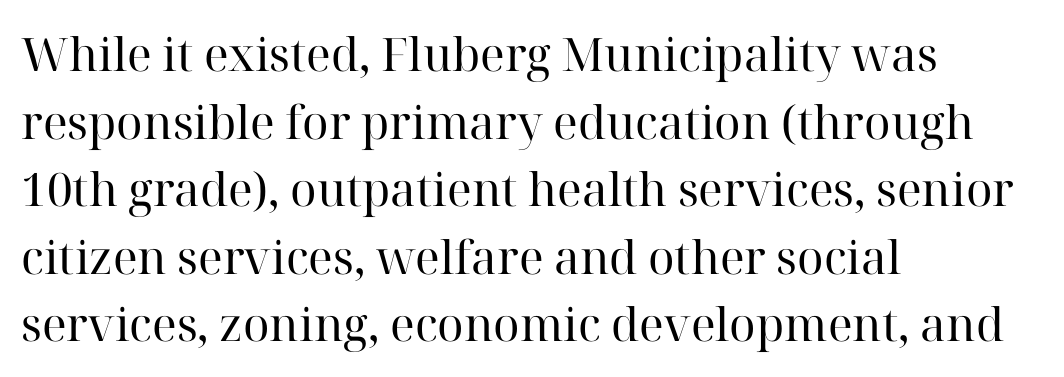
A serif font was chosen for this passage. No italicization has been applied; the sample stays upright. Layout note: lines flush left. The face used here is proportionally spaced, like ordinary book or web type.
